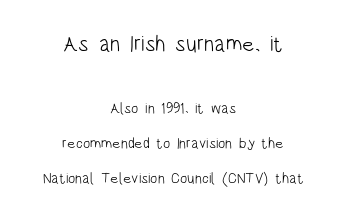
{"italic": "no", "bold": "no", "underline": "no", "align": "center", "line_spacing": "loose", "line_spacing_ratio": 2.31, "letter_spacing": "normal", "letter_spacing_em": 0.0, "larger_block": "first", "size_ratio": 1.47, "glyph_px": 22}
